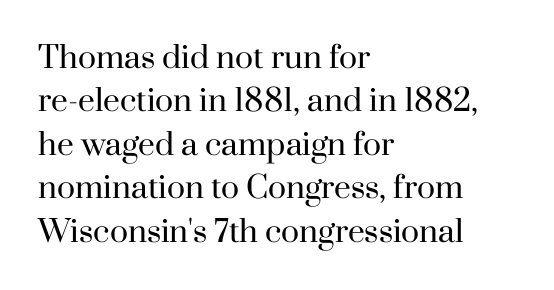
The image shows 30 px regular-weight serif type, upright; set left-aligned, normal line spacing (1.45x), normal letter spacing, not underlined; high stroke contrast and a small x-height.
